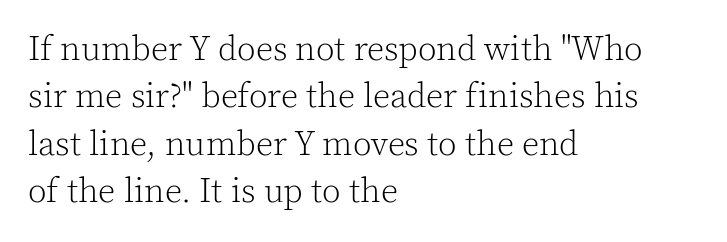
{"serif": "yes", "italic": "no", "bold": "no", "weight": "light", "width": "normal", "x_height": "medium", "monospaced": "no", "underline": "no", "align": "left", "line_spacing": "normal", "line_spacing_ratio": 1.39, "letter_spacing": "normal", "letter_spacing_em": 0.0, "glyph_px": 34}
